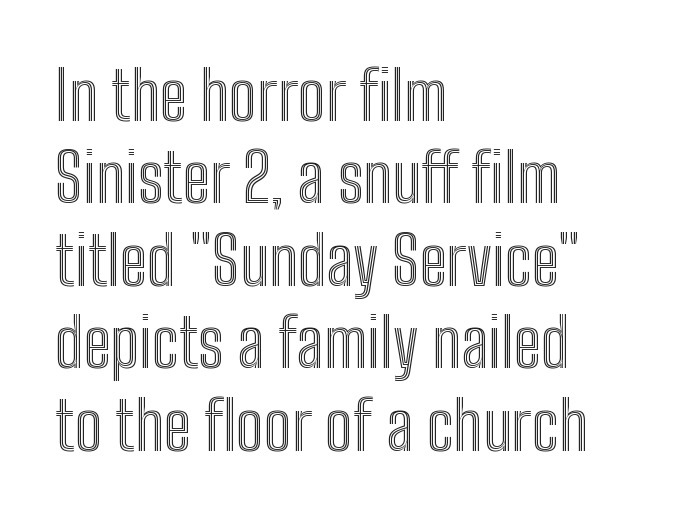
{"italic": "no", "width": "condensed", "x_height": "medium", "monospaced": "no", "underline": "no", "align": "left", "line_spacing_ratio": 1.23, "letter_spacing": "normal", "letter_spacing_em": 0.0, "glyph_px": 67}
